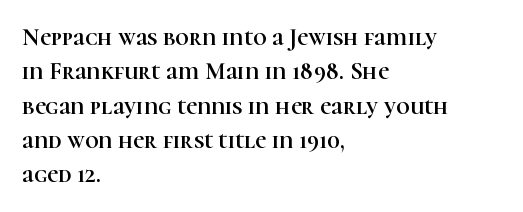
The rows are spaced the way most documents space them. Italic: no, the glyphs are upright roman. Reading down the block, your eye returns to a fixed left position each line. The words here are not underlined. Nothing unusual about the tracking: characters are spaced as the font intends.
